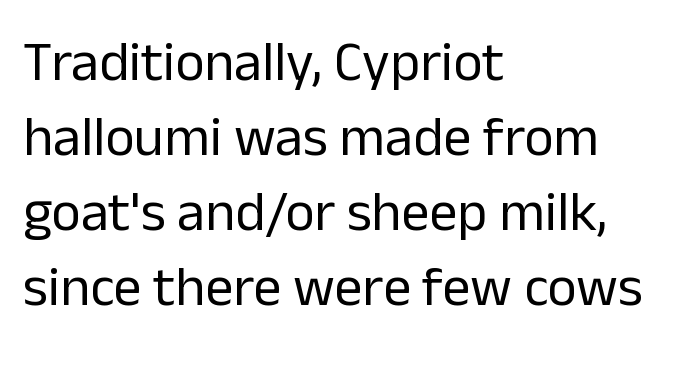
Each stroke keeps to a modest, everyday thickness or less. The setting favours the left margin, as ordinary paragraphs usually do. Does the type have serifs? No, each stem ends abruptly. Descender tails drop into unmarked territory. The passage shown has conventional tracking throughout. Vertical spacing — default.
